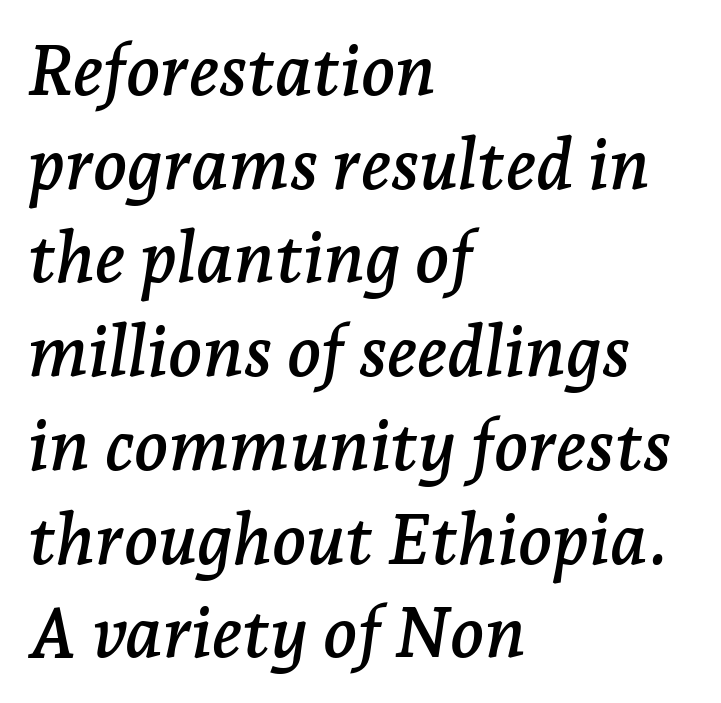
{"serif": "yes", "italic": "yes", "lean": "right", "slant_degrees": 7, "width": "normal", "stroke_contrast": "low", "x_height": "medium", "monospaced": "no", "underline": "no", "align": "left", "line_spacing": "normal", "line_spacing_ratio": 1.32, "letter_spacing": "normal", "letter_spacing_em": 0.0, "glyph_px": 71}
